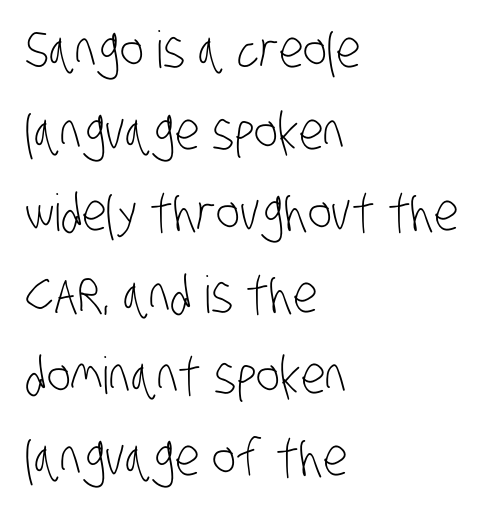
Q: Is the text bold? A: No.
Q: Is the typeface a serif or a sans-serif typeface? A: Sans-serif.
Q: Is the text underlined? A: No.
Q: How is the paragraph aligned? A: Left-aligned.
Q: Is the spacing between letters normal or unusually wide? A: Normal.
Q: Is the spacing between lines tight, normal or loose? A: Normal.
Q: Width (condensed, normal, or wide)? A: Condensed.
Q: Stroke contrast? A: Low.
Q: x-height? A: Large.
Q: Monospaced? A: No.
